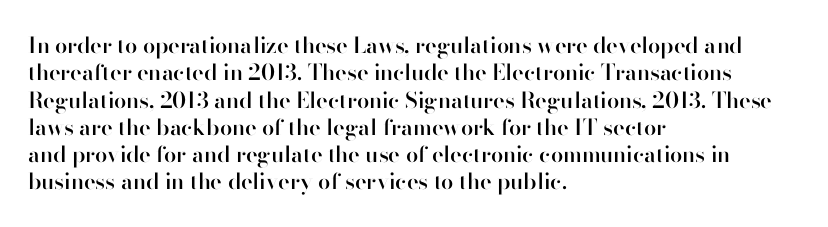
{"italic": "no", "bold": "semi", "underline": "no", "align": "left", "line_spacing_ratio": 1.24, "letter_spacing": "normal", "letter_spacing_em": 0.0, "glyph_px": 22}
